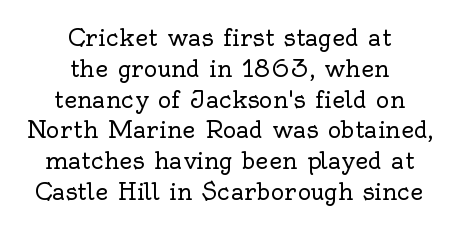
The image shows 23 px text type, upright; set centered, normal line spacing (1.34x), normal letter spacing, not underlined.
